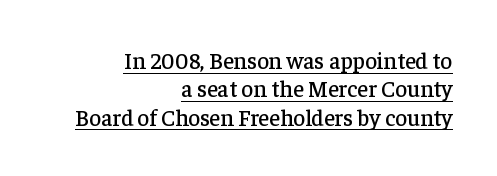
Q: Is the text italic (slanted)? A: No, it is upright.
Q: Is the text underlined? A: Yes.
Q: How is the paragraph aligned? A: Right-aligned.
Q: Is the spacing between letters normal or unusually wide? A: Normal.
